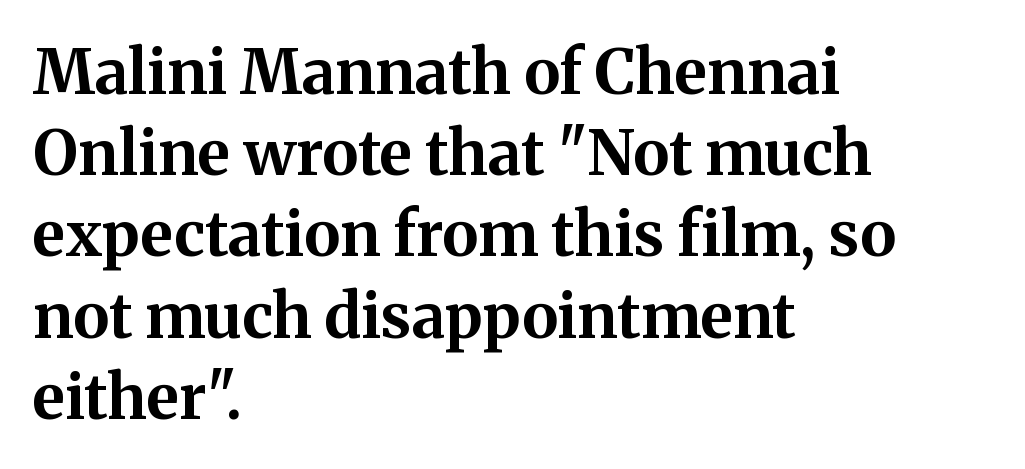
The image shows 62 px bold serif type, upright; set left-aligned, normal line spacing (1.31x), normal letter spacing, not underlined; medium stroke contrast and a medium x-height.
